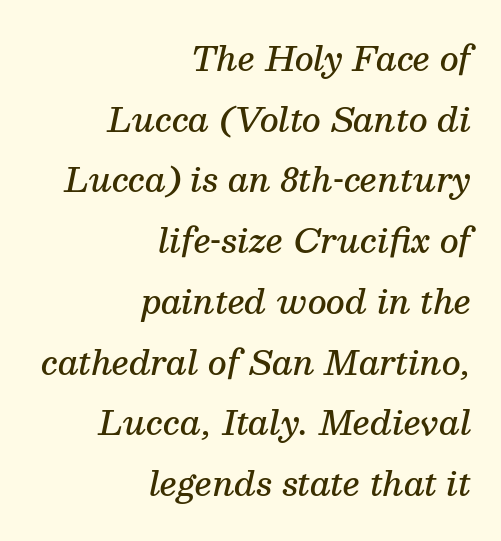
Tall strokes in this sample are angled rather than plumb. A typesetter would call this proportional, since set widths differ per character. A semibold gives these letters moderate extra thickness, short of bold. Classification — serif. Check the space under the baseline: it is left empty.
